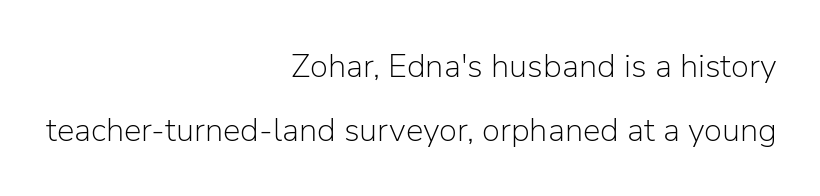
{"serif": "no", "italic": "no", "bold": "no", "weight": "light", "width": "normal", "stroke_contrast": "low", "x_height": "medium", "monospaced": "no", "underline": "no", "align": "right", "line_spacing": "loose", "line_spacing_ratio": 1.93, "letter_spacing": "normal", "letter_spacing_em": 0.0, "glyph_px": 33}
